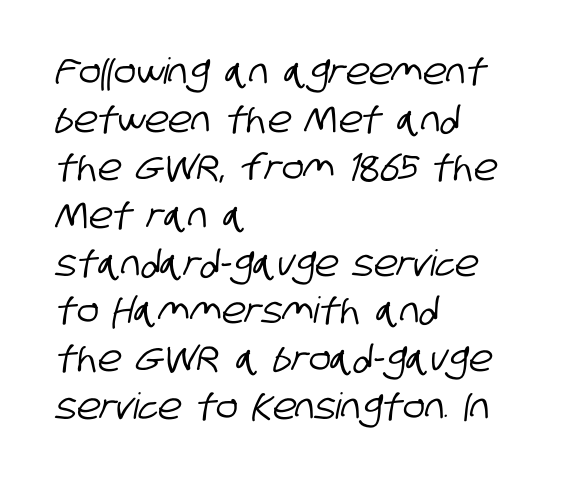
Q: Is the typeface a serif or a sans-serif typeface? A: Sans-serif.
Q: Is the text underlined? A: No.
Q: How is the paragraph aligned? A: Left-aligned.
Q: Is the spacing between letters normal or unusually wide? A: Normal.
Q: Is the spacing between lines tight, normal or loose? A: Normal.
Q: Width (condensed, normal, or wide)? A: Condensed.
Q: Stroke contrast? A: Low.
Q: x-height? A: Large.
Q: Monospaced? A: No.
